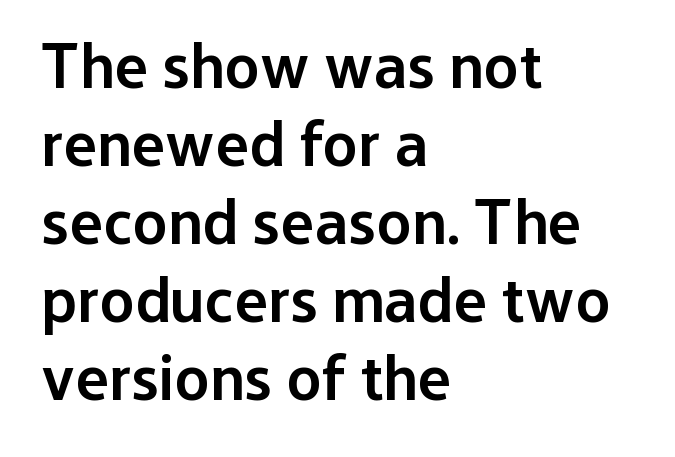
The image shows 64 px semibold sans-serif type, upright; set left-aligned, line spacing 1.22x, normal letter spacing, not underlined; low stroke contrast and a medium x-height.
